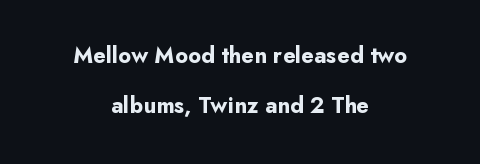
{"italic": "no", "bold": "yes", "underline": "no", "align": "center", "line_spacing": "loose", "line_spacing_ratio": 2.16, "letter_spacing": "normal", "letter_spacing_em": 0.0, "glyph_px": 23}
